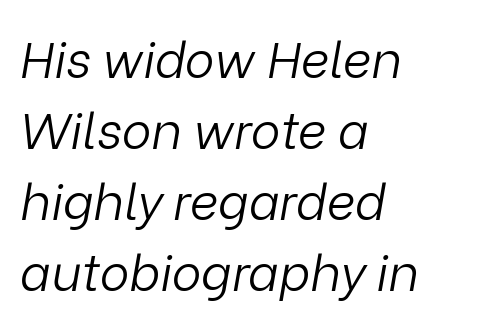
{"italic": "yes", "lean": "right", "slant_degrees": 9, "bold": "no", "weight": "light", "width": "normal", "stroke_contrast": "low", "x_height": "medium", "monospaced": "no", "underline": "no", "align": "left", "line_spacing": "normal", "line_spacing_ratio": 1.42, "letter_spacing": "normal", "letter_spacing_em": 0.0, "glyph_px": 50}
